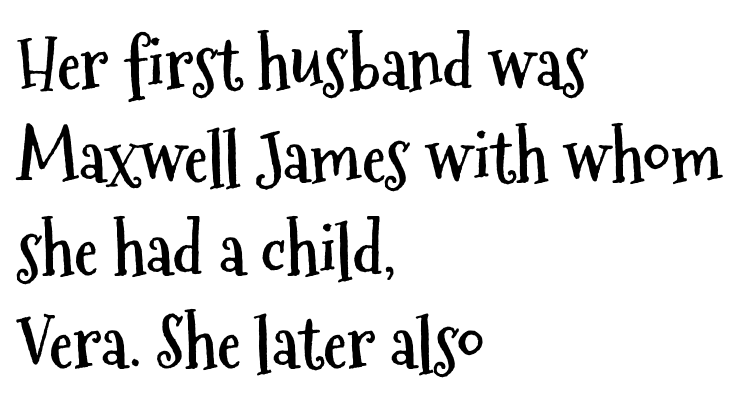
The designer left line spacing at the default. This is sans-serif lettering, the kind often seen on screens and signage. Varying glyph widths throughout — classic text-font behaviour. Observe the ordinary spacing: letters are neighbours, not strangers.
